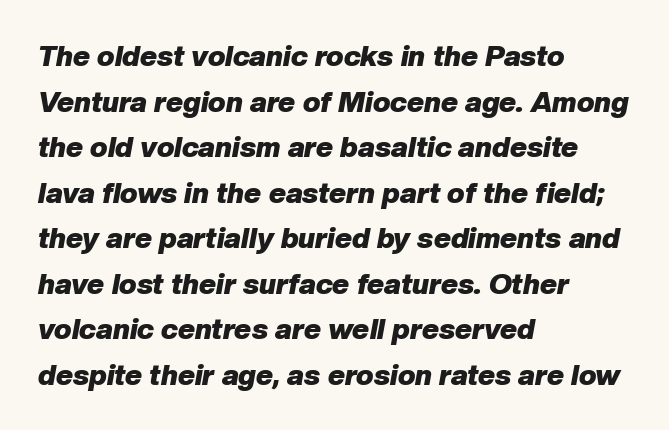
The image shows 29 px heavy type, italic (leaning right); set left-aligned, normal line spacing (1.57x), normal letter spacing, not underlined; low stroke contrast and a medium x-height.
